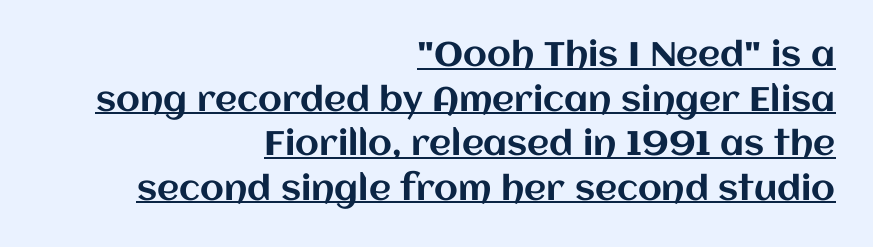
The image shows 34 px text type, upright; set right-aligned, normal line spacing (1.31x), normal letter spacing, underlined; medium stroke contrast and a large x-height.
